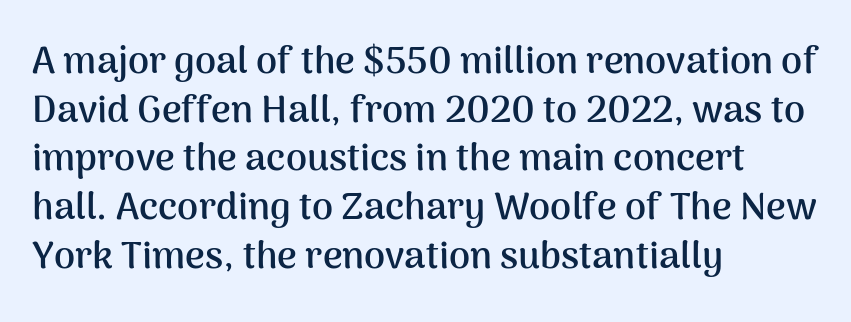
Q: Is the text bold? A: Yes.
Q: Is the text italic (slanted)? A: No, it is upright.
Q: Is the typeface a serif or a sans-serif typeface? A: Sans-serif.
Q: Is the text underlined? A: No.
Q: How is the paragraph aligned? A: Left-aligned.
Q: Is the spacing between letters normal or unusually wide? A: Normal.
Q: Is the spacing between lines tight, normal or loose? A: Normal.
Q: Width (condensed, normal, or wide)? A: Normal.
Q: Stroke contrast? A: Medium.
Q: x-height? A: Medium.
Q: Monospaced? A: No.
